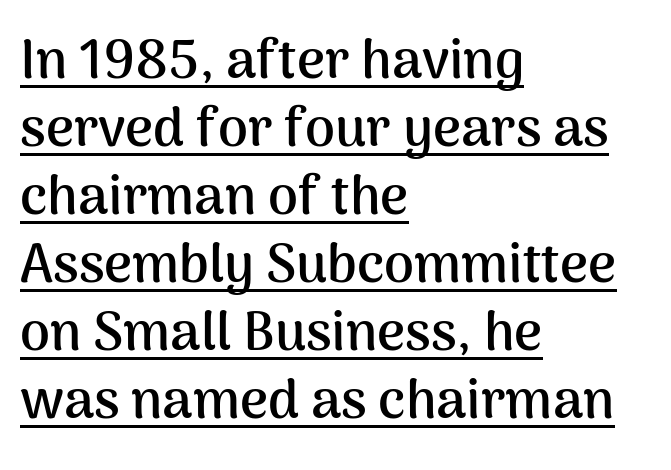
Q: Is the text bold? A: Yes.
Q: Is the text italic (slanted)? A: No, it is upright.
Q: Is the typeface a serif or a sans-serif typeface? A: Sans-serif.
Q: Is the text underlined? A: Yes.
Q: How is the paragraph aligned? A: Left-aligned.
Q: Is the spacing between letters normal or unusually wide? A: Normal.
Q: Is the spacing between lines tight, normal or loose? A: Normal.
Q: Width (condensed, normal, or wide)? A: Normal.
Q: Stroke contrast? A: Medium.
Q: x-height? A: Medium.
Q: Monospaced? A: No.
